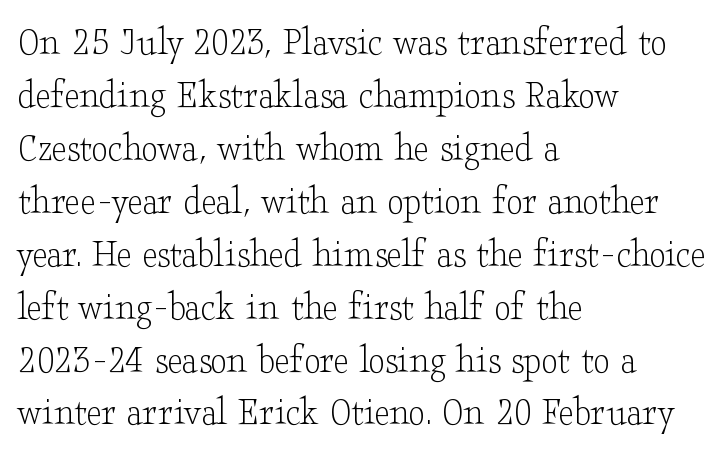
The image shows 42 px light, wide serif type, upright; set left-aligned, normal line spacing (1.26x), normal letter spacing, not underlined; low stroke contrast and a small x-height.
